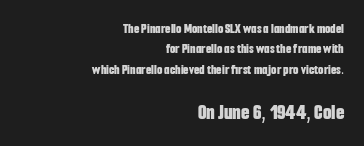
{"italic": "no", "bold": "yes", "underline": "no", "align": "right", "line_spacing": "normal", "line_spacing_ratio": 1.46, "letter_spacing": "normal", "letter_spacing_em": 0.0, "larger_block": "second", "size_ratio": 1.57, "glyph_px": 22}
